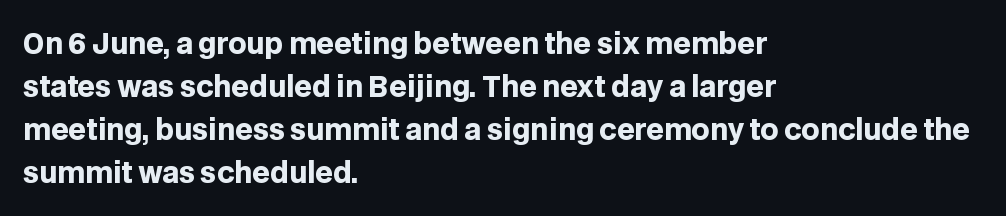
{"serif": "no", "italic": "no", "bold": "yes", "weight": "heavy", "width": "normal", "stroke_contrast": "low", "x_height": "large", "monospaced": "no", "underline": "no", "align": "left", "line_spacing": "normal", "line_spacing_ratio": 1.54, "letter_spacing": "normal", "letter_spacing_em": 0.0, "glyph_px": 28}
